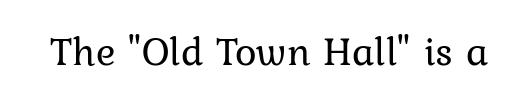
Q: Is the text bold? A: No.
Q: Is the text italic (slanted)? A: No, it is upright.
Q: Is the typeface a serif or a sans-serif typeface? A: Serif.
Q: Is the text underlined? A: No.
Q: Is the spacing between letters normal or unusually wide? A: Normal.
Q: Width (condensed, normal, or wide)? A: Normal.
Q: Stroke contrast? A: Low.
Q: x-height? A: Medium.
Q: Monospaced? A: No.
